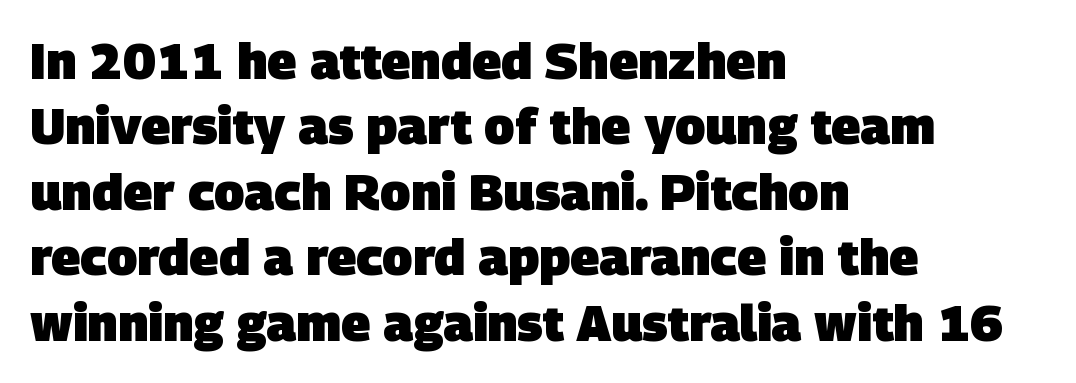
{"serif": "no", "bold": "yes", "weight": "heavy", "width": "normal", "stroke_contrast": "low", "x_height": "large", "monospaced": "no", "underline": "no", "align": "left", "line_spacing": "normal", "line_spacing_ratio": 1.31, "letter_spacing": "normal", "letter_spacing_em": 0.0, "glyph_px": 50}
